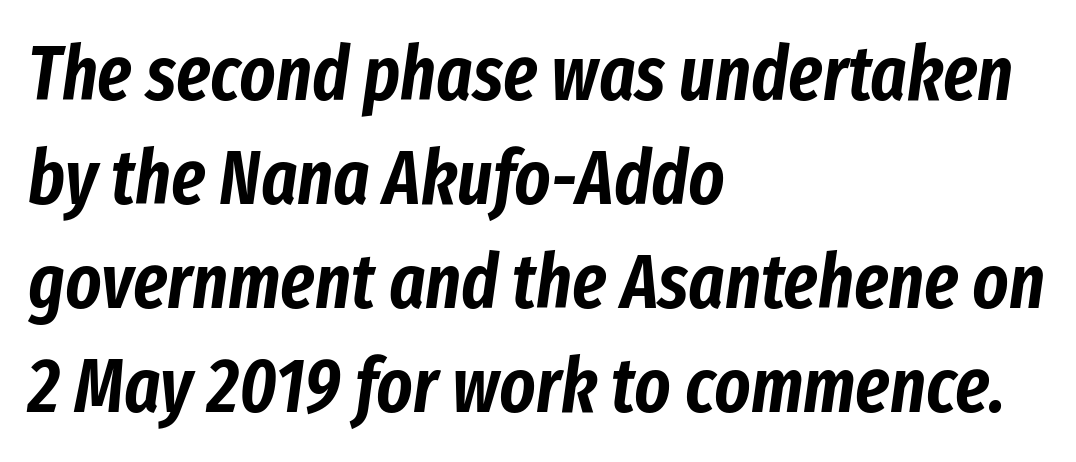
Q: Is the text italic (slanted)? A: Yes, it leans right by about 8 degrees.
Q: Is the text underlined? A: No.
Q: How is the paragraph aligned? A: Left-aligned.
Q: Is the spacing between letters normal or unusually wide? A: Normal.
Q: Is the spacing between lines tight, normal or loose? A: Normal.
Q: Width (condensed, normal, or wide)? A: Condensed.
Q: Stroke contrast? A: Low.
Q: x-height? A: Medium.
Q: Monospaced? A: No.
